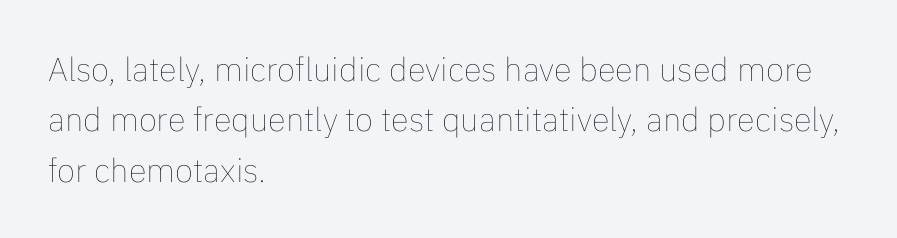
The image shows 33 px thin type, upright; set left-aligned, normal line spacing (1.53x), normal letter spacing, not underlined; low stroke contrast and a medium x-height.
